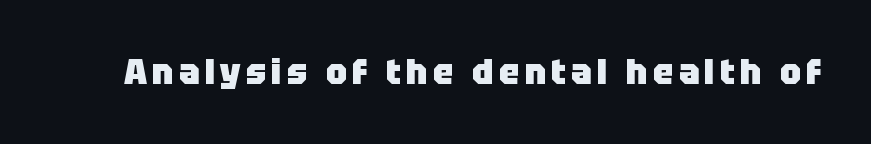
The image shows 35 px heavy sans-serif type, upright; set not underlined; low stroke contrast and a large x-height.
